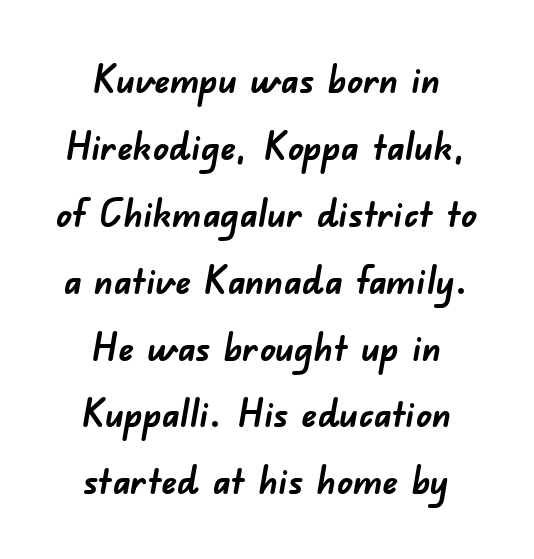
The image shows 38 px semibold sans-serif type; set centered, line spacing 1.76x, normal letter spacing, not underlined; low stroke contrast and a small x-height.
